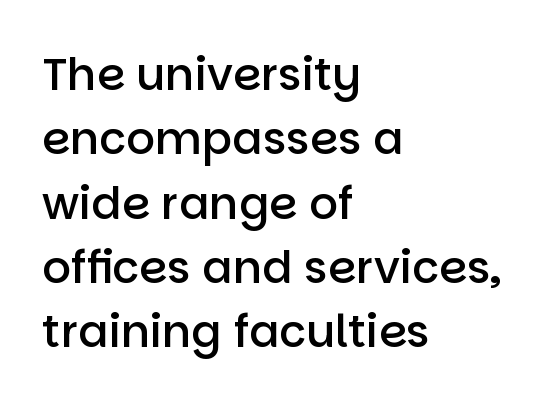
This is the in-between weight designers call semibold or demi. Does the leading feel generous? No, just average. Honestly, the letter spacing is just normal — you wouldn't notice it. One-word summary of the alignment: left. In terms of letterform style, serifs are entirely absent. Character widths vary here, with narrow letters taking less room than wide ones.
